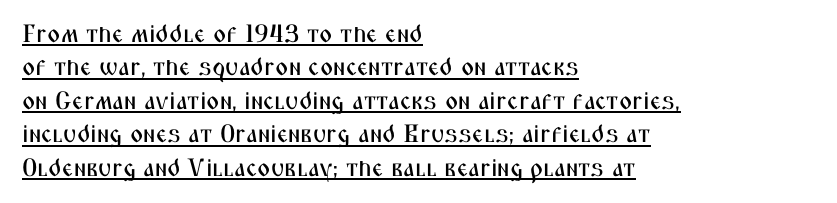
What's the leading like? Ordinary, nothing unusual. Short note: letters normally spaced. The specimen includes a rule beneath the text block's lines. Posture: straight, roman, zero tilt. Teacher's note: observe the even left margin — that is flush-left alignment.
